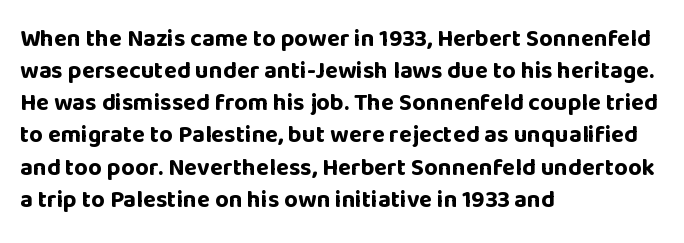
Heavy-handed strokes throughout: this text is bold. Ordinary non-slanted type is in use. The text block is weighted toward the left margin, trailing off unevenly rightward. Students, observe: this is what conventionally led text looks like. Students, note that the glyphs here touch the page at normal intervals. The words here are not underlined.
